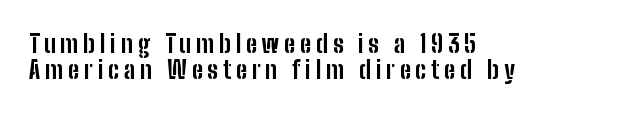
The font's upright variant was chosen for this text. Notice how the passage keeps a crisp vertical edge on the left only. These lines huddle together more closely than default settings would place them. The baseline area is clear. Does the weight exceed regular? Yes, all the way to bold. Substantial extra tracking has been applied to these lines.
